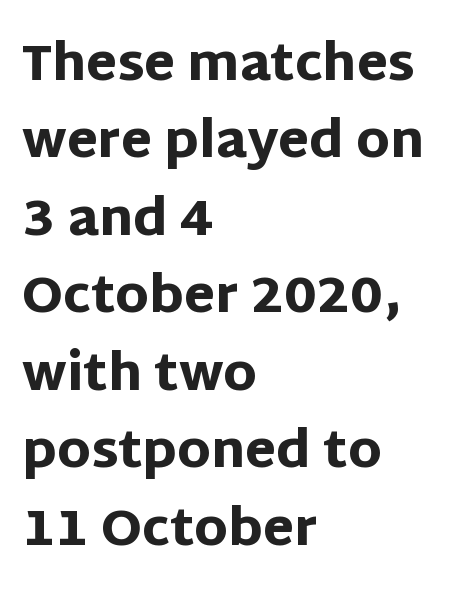
{"serif": "no", "italic": "no", "bold": "yes", "weight": "heavy", "width": "normal", "stroke_contrast": "low", "x_height": "large", "monospaced": "no", "underline": "no", "align": "left", "line_spacing": "normal", "line_spacing_ratio": 1.55, "letter_spacing": "normal", "letter_spacing_em": 0.0, "glyph_px": 50}
